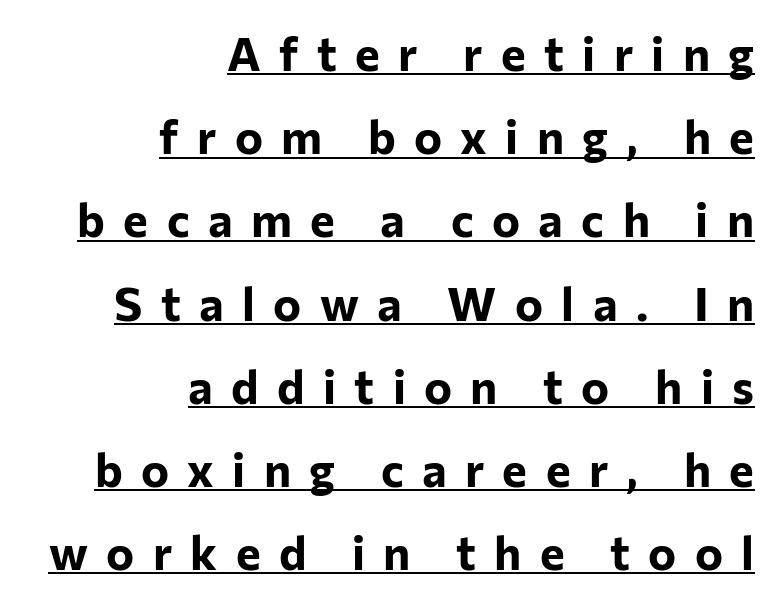
The image shows 47 px bold sans-serif type, upright; set right-aligned, line spacing 1.77x, unusually wide letter spacing (+0.39 em), underlined; low stroke contrast and a medium x-height.
